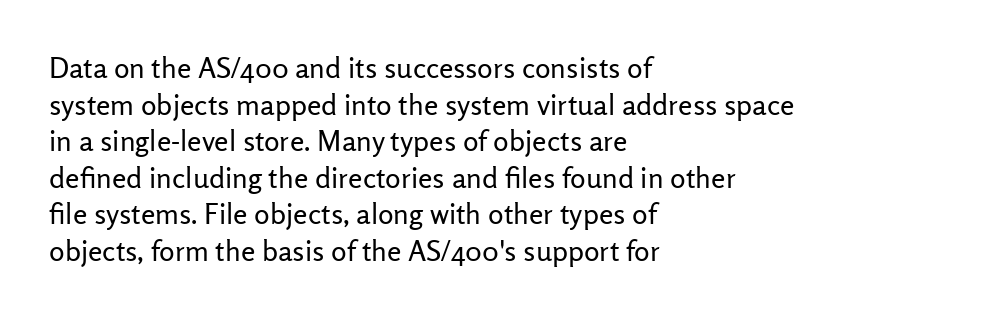
The image shows 29 px regular-weight sans-serif type, upright; set left-aligned, normal line spacing (1.26x), normal letter spacing, not underlined; low stroke contrast and a medium x-height.
